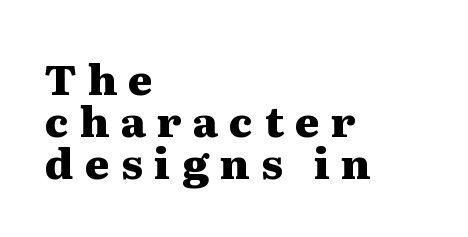
Q: Is the text bold? A: Yes.
Q: Is the text italic (slanted)? A: No, it is upright.
Q: Is the typeface a serif or a sans-serif typeface? A: Serif.
Q: Is the text underlined? A: No.
Q: How is the paragraph aligned? A: Left-aligned.
Q: Is the spacing between letters normal or unusually wide? A: Unusually wide.
Q: Is the spacing between lines tight, normal or loose? A: Tight.
Q: Width (condensed, normal, or wide)? A: Wide.
Q: Stroke contrast? A: Medium.
Q: x-height? A: Medium.
Q: Monospaced? A: No.
